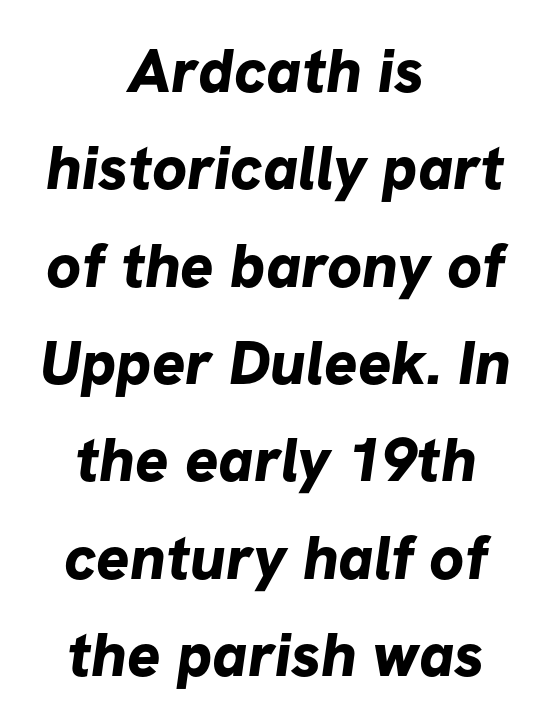
The image shows 62 px bold sans-serif type; set centered, normal line spacing (1.57x), normal letter spacing, not underlined; low stroke contrast and a medium x-height.
